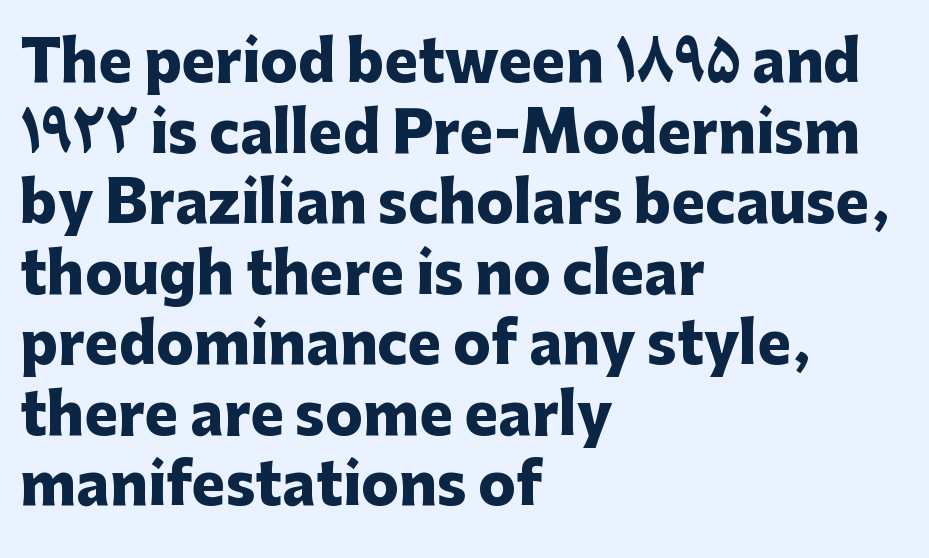
Is there much room between lines? A standard amount, neither cramped nor airy. The typesetting leans heavy: a genuine bold. Spacing verdict: proportional, widths tailored to each character. The passage is arranged the way most books set body copy — flush left. Compared with typical body copy, the letter spacing here is the same.
